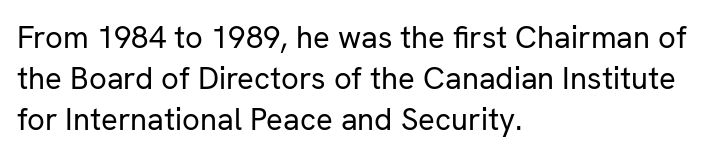
Q: Is the text bold? A: No.
Q: Is the text italic (slanted)? A: No, it is upright.
Q: Is the typeface a serif or a sans-serif typeface? A: Sans-serif.
Q: Is the text underlined? A: No.
Q: How is the paragraph aligned? A: Left-aligned.
Q: Is the spacing between letters normal or unusually wide? A: Normal.
Q: Is the spacing between lines tight, normal or loose? A: Normal.
Q: Width (condensed, normal, or wide)? A: Normal.
Q: Stroke contrast? A: Low.
Q: x-height? A: Medium.
Q: Monospaced? A: No.
